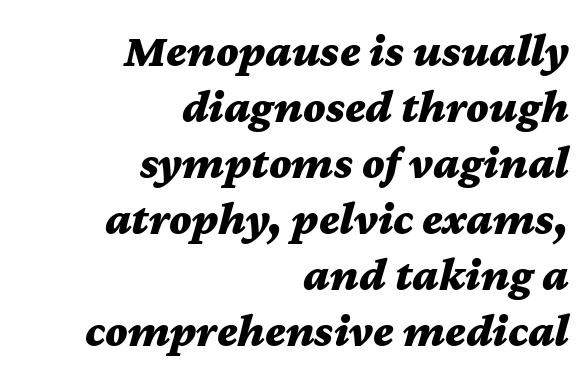
Note the varied advance widths — an 'i' is clearly narrower than an 'm'. Casual observation: everything's shoved over to the right. The tracking reads as untouched default to a designer's eye. Has an underline been added? It has not.
